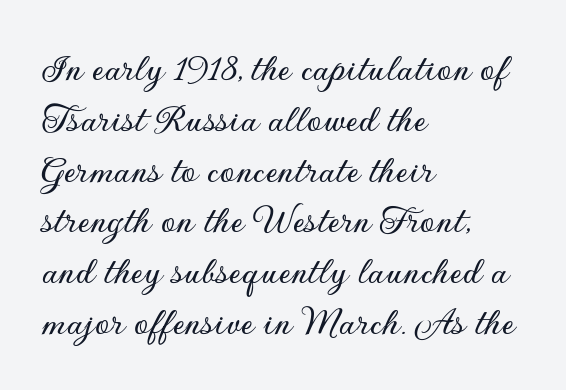
{"serif": "no", "width": "normal", "stroke_contrast": "low", "x_height": "small", "monospaced": "no", "underline": "no", "align": "left", "line_spacing_ratio": 1.21, "letter_spacing": "normal", "letter_spacing_em": 0.0, "glyph_px": 42}
